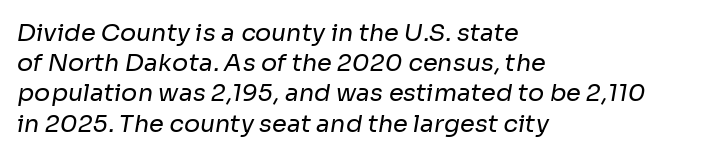
The space beneath each line is pristine and unruled. Leftover space on each line is placed entirely after the last word. The letters sit at their default tracking, neither squeezed nor spread. What's the leading like? Ordinary, nothing unusual.
